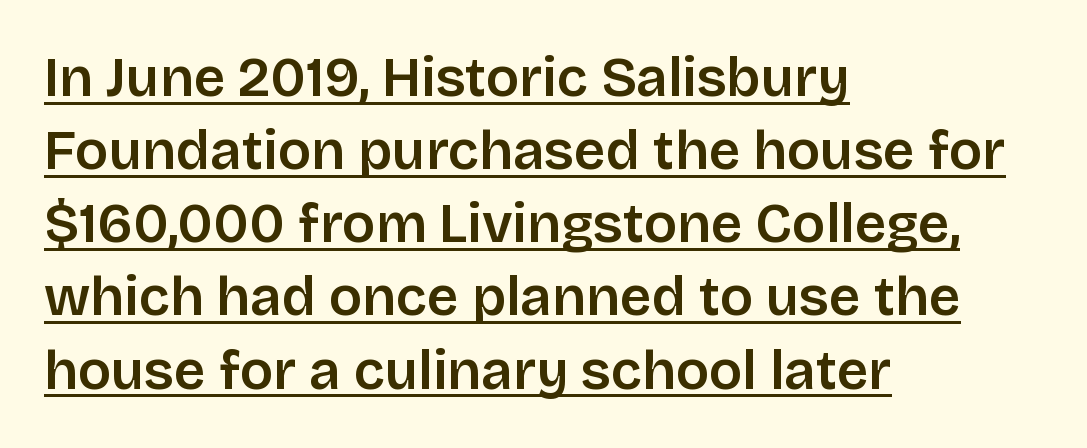
Q: Is the text italic (slanted)? A: No, it is upright.
Q: Is the typeface a serif or a sans-serif typeface? A: Sans-serif.
Q: Is the text underlined? A: Yes.
Q: How is the paragraph aligned? A: Left-aligned.
Q: Is the spacing between letters normal or unusually wide? A: Normal.
Q: Is the spacing between lines tight, normal or loose? A: Normal.
Q: Width (condensed, normal, or wide)? A: Normal.
Q: Stroke contrast? A: Low.
Q: x-height? A: Large.
Q: Monospaced? A: No.
